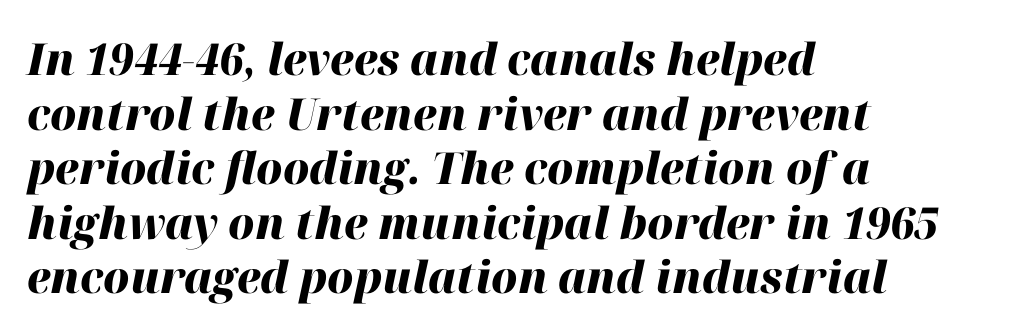
Q: Is the text bold? A: Yes.
Q: Is the text italic (slanted)? A: Yes, it leans right by about 12 degrees.
Q: Is the text underlined? A: No.
Q: How is the paragraph aligned? A: Left-aligned.
Q: Is the spacing between letters normal or unusually wide? A: Normal.
Q: Width (condensed, normal, or wide)? A: Normal.
Q: Stroke contrast? A: High.
Q: x-height? A: Medium.
Q: Monospaced? A: No.
